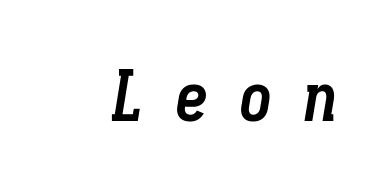
The image shows 69 px semibold, condensed type, italic (leaning right), monospaced; set unusually wide letter spacing (+0.43 em), not underlined; low stroke contrast and a medium x-height.
